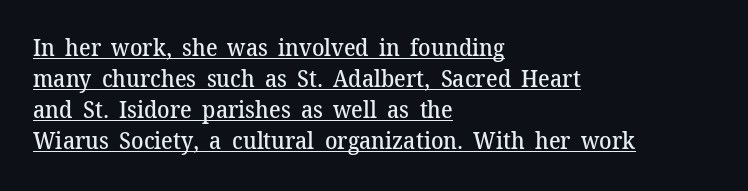
Q: Is the text bold? A: Semi-bold.
Q: Is the text italic (slanted)? A: No, it is upright.
Q: Is the text underlined? A: Yes.
Q: How is the paragraph aligned? A: Left-aligned.
Q: Is the spacing between letters normal or unusually wide? A: Normal.
Q: Is the spacing between lines tight, normal or loose? A: Normal.
